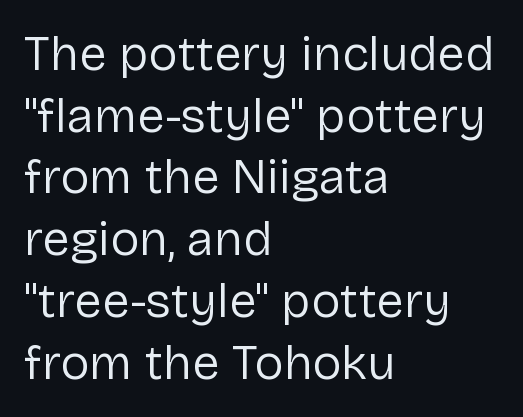
The image shows 49 px regular-weight sans-serif type, upright; set left-aligned, normal line spacing (1.26x), normal letter spacing, not underlined; low stroke contrast and a medium x-height.
